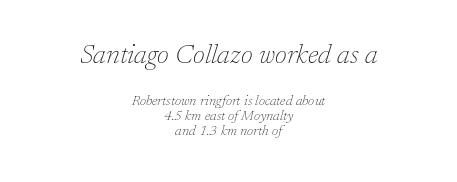
Horizontal bands of white between lines are thin slivers. Any mark beneath the type? The region is blank. The letterforms sit shoulder to shoulder at normal distance. The rendering positions every line midway between the sides. Stems here are at most as thick as an everyday book face. Here the first block reads like a headline and the second like body copy.
